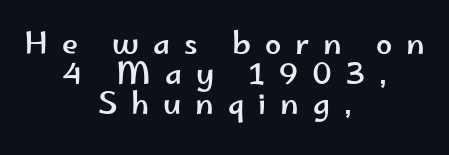
{"serif": "no", "italic": "no", "width": "wide", "stroke_contrast": "low", "x_height": "small", "monospaced": "no", "underline": "no", "align": "center", "line_spacing": "tight", "line_spacing_ratio": 1.03, "letter_spacing": "wide", "letter_spacing_em": 0.48, "glyph_px": 29}
